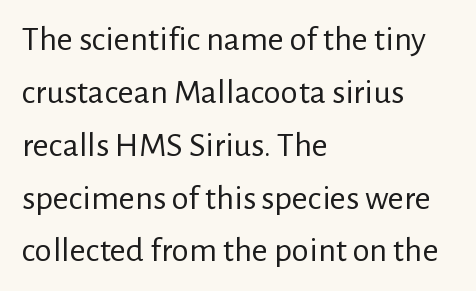
The image shows 35 px regular-weight sans-serif type, upright; set left-aligned, normal line spacing (1.51x), normal letter spacing, not underlined; low stroke contrast and a medium x-height.
